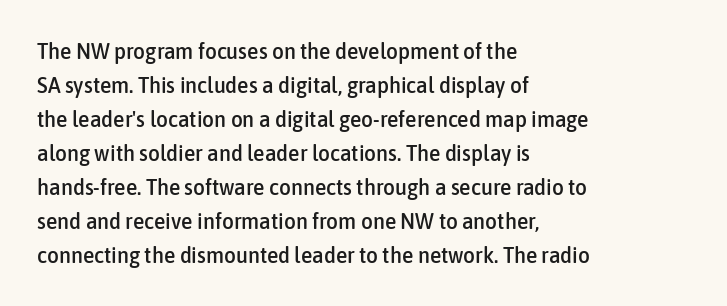
Clear beneath every line of the passage. Notice how descenders clear the ascenders below comfortably — that's standard leading. In terms of letterspacing, this is plain default setting. The lettering stays uniformly vertical, giving the passage a roman look. The lines in this sample share a left origin and differ only in where they stop.
